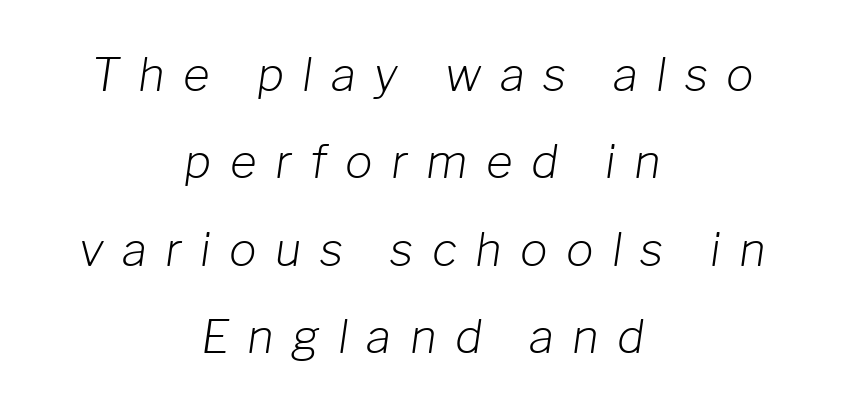
The image shows 46 px light type, italic (leaning right); set centered, loose line spacing (1.9x), unusually wide letter spacing (+0.4 em), not underlined; low stroke contrast and a medium x-height.
